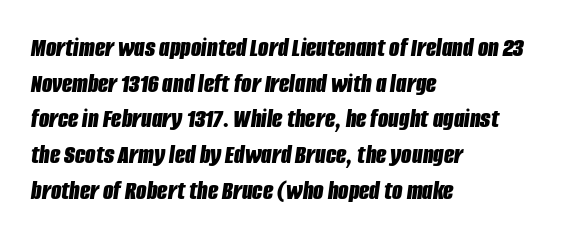
Here the glyphs are tracked normally, forming tight word shapes. Letters rest on an invisible, unmarked baseline. Bold? Absolutely — the strokes are thick and heavy. The letters are slanted; this is an italic face. These lines stack with their left ends in a neat column. Rows of type keep a routine distance in the vertical direction.
